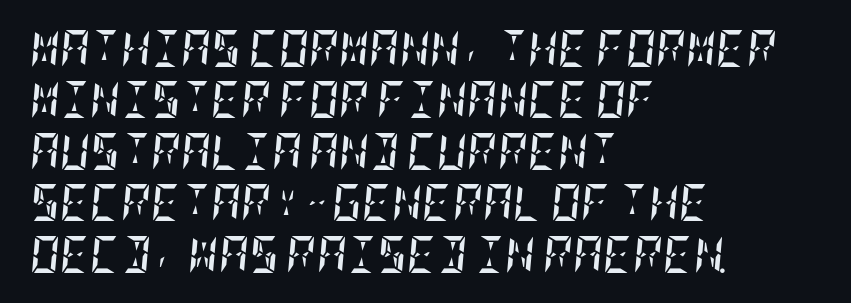
The image shows 37 px semibold, condensed type, italic (leaning right); set left-aligned, normal line spacing (1.39x), normal letter spacing, not underlined; low stroke contrast and a large x-height.
